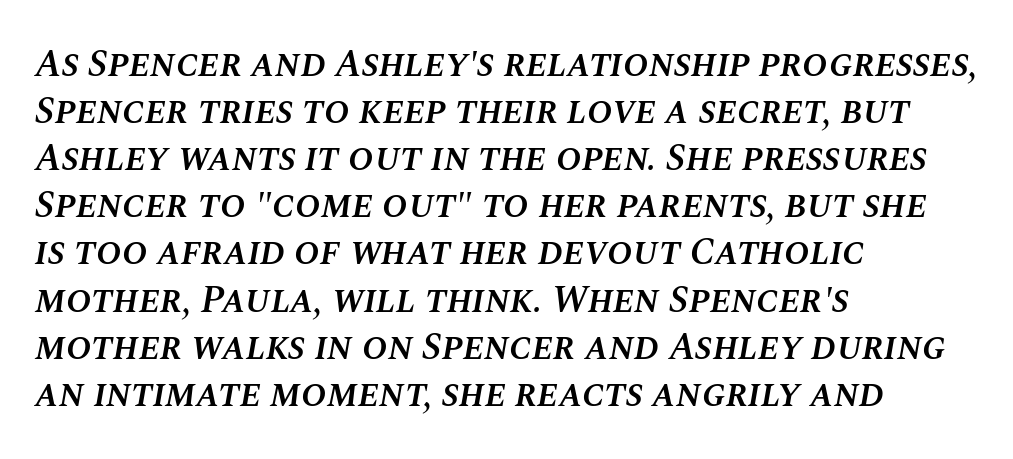
{"italic": "yes", "lean": "right", "slant_degrees": 10, "bold": "semi", "weight": "semibold", "width": "normal", "stroke_contrast": "medium", "x_height": "large", "monospaced": "no", "underline": "no", "align": "left", "line_spacing_ratio": 1.24, "letter_spacing": "normal", "letter_spacing_em": 0.0, "glyph_px": 38}
